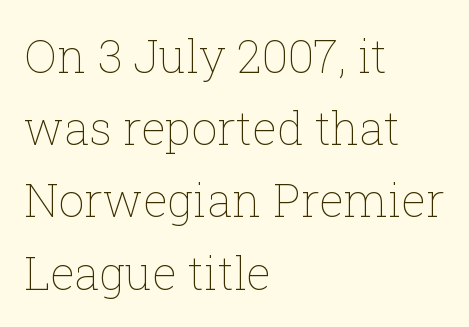
Q: Is the text bold? A: No.
Q: Is the text italic (slanted)? A: No, it is upright.
Q: Is the text underlined? A: No.
Q: How is the paragraph aligned? A: Left-aligned.
Q: Is the spacing between letters normal or unusually wide? A: Normal.
Q: Is the spacing between lines tight, normal or loose? A: Normal.
Q: Width (condensed, normal, or wide)? A: Normal.
Q: Stroke contrast? A: Low.
Q: x-height? A: Medium.
Q: Monospaced? A: No.
